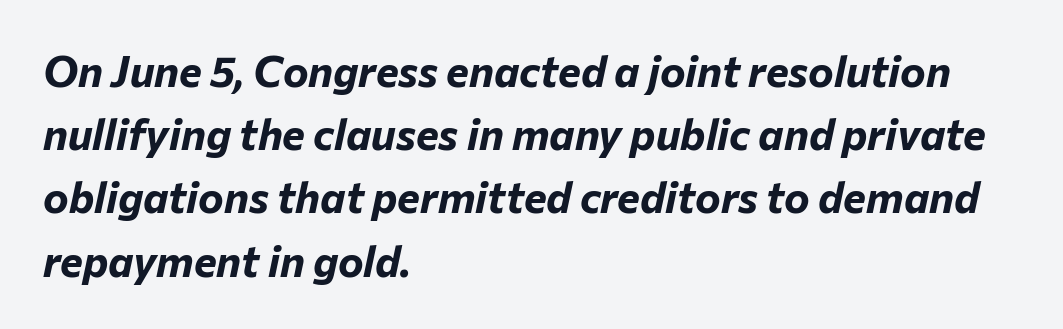
{"italic": "yes", "lean": "right", "slant_degrees": 12, "bold": "yes", "weight": "bold", "width": "normal", "stroke_contrast": "low", "x_height": "medium", "monospaced": "no", "underline": "no", "align": "left", "line_spacing": "normal", "line_spacing_ratio": 1.47, "letter_spacing": "normal", "letter_spacing_em": 0.0, "glyph_px": 43}
